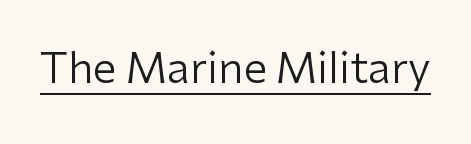
You can tell from the bare stems that sans-serif type was used. The passage shown is not bold in any degree. Character widths vary here, with narrow letters taking less room than wide ones. Does the lettering tilt? It doesn't — this is upright.
